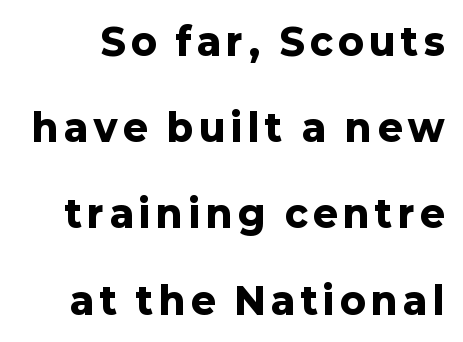
{"serif": "no", "italic": "no", "bold": "yes", "weight": "heavy", "width": "normal", "stroke_contrast": "low", "x_height": "medium", "monospaced": "no", "underline": "no", "line_spacing": "loose", "line_spacing_ratio": 2.33, "glyph_px": 37}
